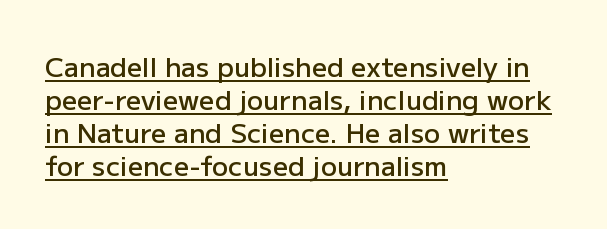
Each glyph is drawn with semibold strokes, heavier than normal yet not fully bold. Caption: standard tracking, unaltered. These lines stack with their left ends in a neat column. Is there any slant? The stems are plumb. Each line of the rendering has a horizontal stroke beneath the glyphs.
